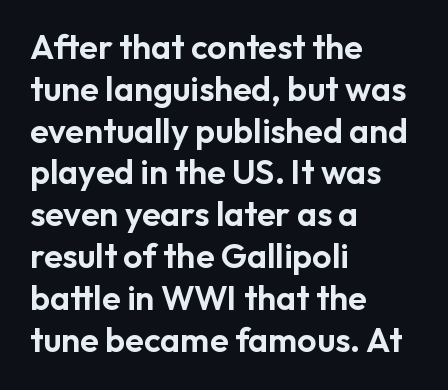
Q: Is the text italic (slanted)? A: No, it is upright.
Q: Is the typeface a serif or a sans-serif typeface? A: Sans-serif.
Q: Is the text underlined? A: No.
Q: How is the paragraph aligned? A: Left-aligned.
Q: Is the spacing between letters normal or unusually wide? A: Normal.
Q: Width (condensed, normal, or wide)? A: Normal.
Q: Stroke contrast? A: Low.
Q: x-height? A: Medium.
Q: Monospaced? A: No.
